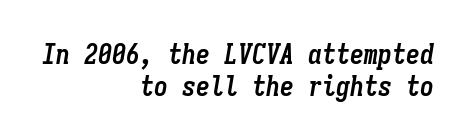
The image shows 28 px semibold, condensed type, italic (leaning right), monospaced; set right-aligned, tight line spacing (1.14x), normal letter spacing, not underlined; low stroke contrast and a medium x-height.
